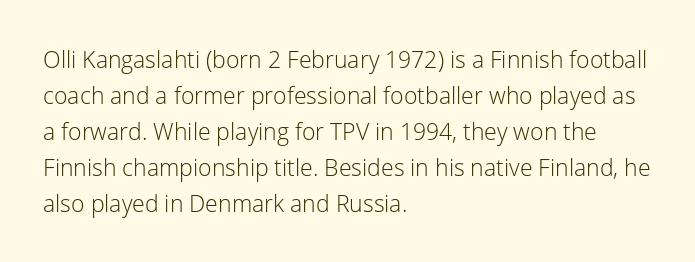
The foot of each line stays bare and open. It's the straight-up-and-down kind of type. The gaps between neighbouring characters are ordinary and unremarkable. A normal amount of white space separates one row of letters from the next. Typeset ragged right — the left edge is the straight one. Is the stroke heavy? The answer is a plain regular-or-lighter.
